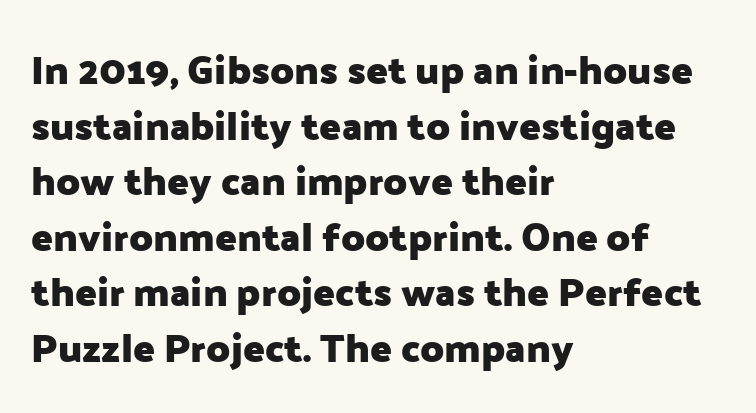
The image shows 40 px heavy sans-serif type, upright; set left-aligned, normal line spacing (1.39x), normal letter spacing, not underlined; low stroke contrast and a medium x-height.
